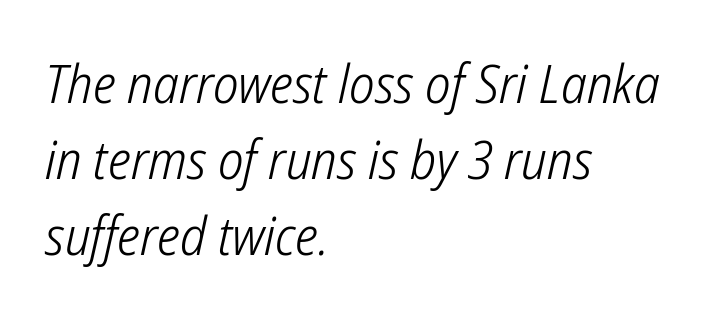
Q: Is the text bold? A: No.
Q: Is the typeface a serif or a sans-serif typeface? A: Sans-serif.
Q: Is the text underlined? A: No.
Q: How is the paragraph aligned? A: Left-aligned.
Q: Is the spacing between letters normal or unusually wide? A: Normal.
Q: Is the spacing between lines tight, normal or loose? A: Normal.
Q: Width (condensed, normal, or wide)? A: Condensed.
Q: Stroke contrast? A: Low.
Q: x-height? A: Medium.
Q: Monospaced? A: No.
